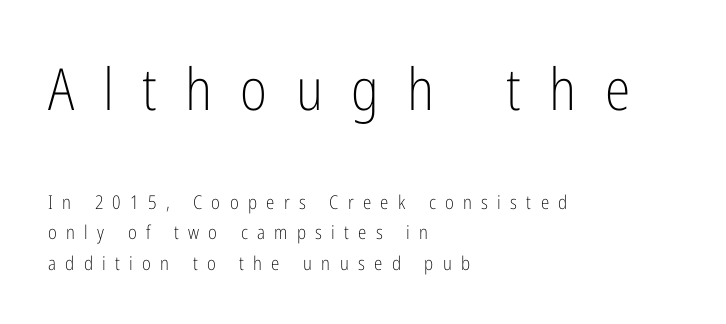
Q: Is the text bold? A: No.
Q: Is the text italic (slanted)? A: No, it is upright.
Q: Is the typeface a serif or a sans-serif typeface? A: Sans-serif.
Q: Is the text underlined? A: No.
Q: How is the paragraph aligned? A: Left-aligned.
Q: Is the spacing between letters normal or unusually wide? A: Unusually wide.
Q: Is the spacing between lines tight, normal or loose? A: Normal.
Q: Which block of text is set in a larger size, the first (top) or the second (bottom)? A: The first (top) one.
Q: Width (condensed, normal, or wide)? A: Condensed.
Q: Stroke contrast? A: Low.
Q: x-height? A: Medium.
Q: Monospaced? A: No.
